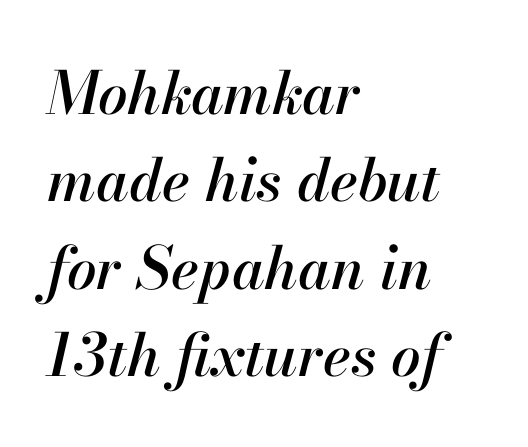
Q: Is the text italic (slanted)? A: Yes, it leans right by about 13 degrees.
Q: Is the text underlined? A: No.
Q: How is the paragraph aligned? A: Left-aligned.
Q: Is the spacing between letters normal or unusually wide? A: Normal.
Q: Is the spacing between lines tight, normal or loose? A: Normal.
Q: Width (condensed, normal, or wide)? A: Normal.
Q: Stroke contrast? A: High.
Q: x-height? A: Small.
Q: Monospaced? A: No.
